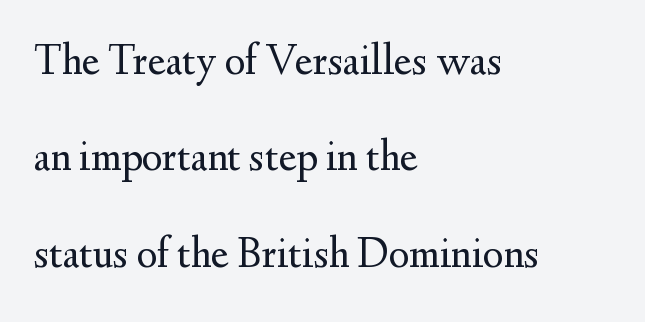
{"serif": "yes", "italic": "no", "bold": "no", "weight": "regular", "width": "normal", "stroke_contrast": "medium", "x_height": "small", "monospaced": "no", "underline": "no", "align": "left", "line_spacing": "loose", "line_spacing_ratio": 2.19, "letter_spacing": "normal", "letter_spacing_em": 0.0, "glyph_px": 44}
